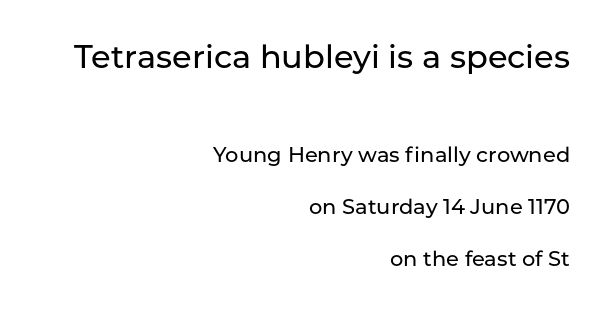
This sample uses an upright cut, with every glyph sitting square on the baseline. You could not count columns in this text — the font is proportionally spaced. Whoever set this chose breathing room over compactness in the vertical rhythm. The characters display no serif detailing; their extremities are plain. Of the two passages, the one on top uses the larger point size. This sample uses plain, unmodified letter spacing.
